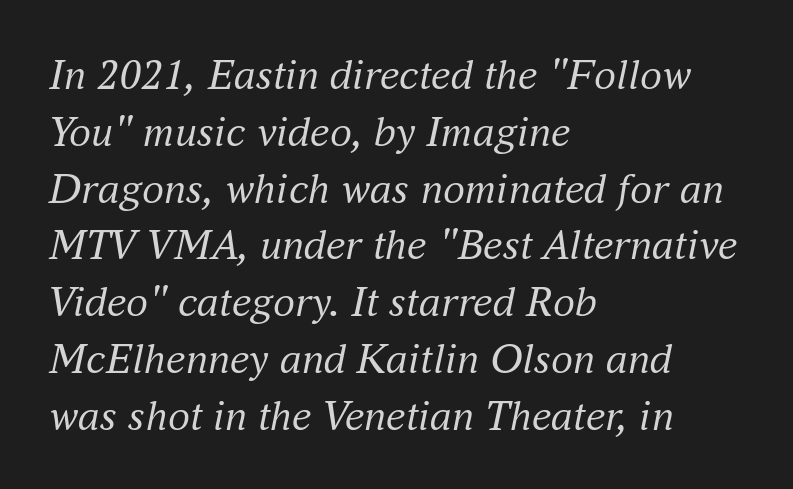
Looks like regular typesetting: each glyph gets only the width it needs. Stroke mass is kept to a normal reading level or below. You can tell from the footed stems that serif type was used. Descenders hang freely into open space. When letters slant like this, we call the style italic.
